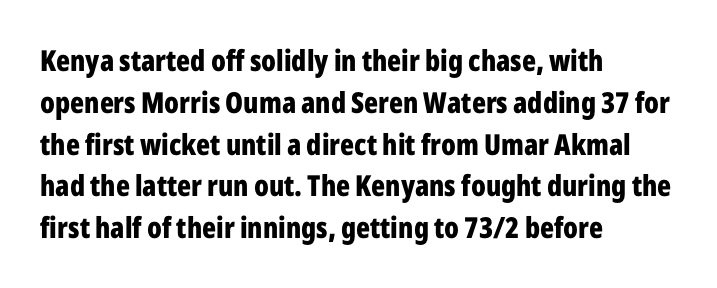
The image shows 29 px bold, condensed sans-serif type, upright; set left-aligned, normal line spacing (1.44x), normal letter spacing, not underlined; low stroke contrast and a medium x-height.
